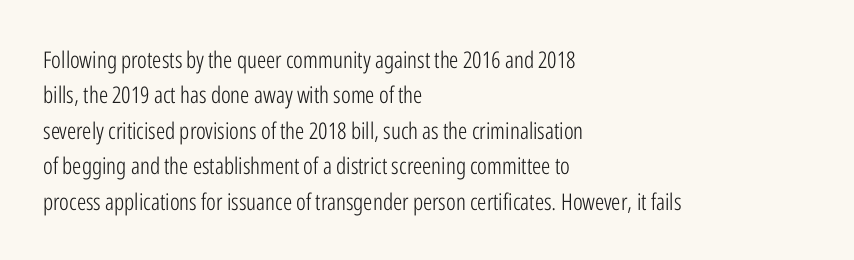
The face looks like a standard text weight, possibly lighter. Vertical strokes here are truly vertical. These lines keep a tight, regular rhythm from letter to letter. Leading matches the norm, producing a regular column. Left-aligned paragraph, ragged on the right. The space directly below the letters is spotless.
